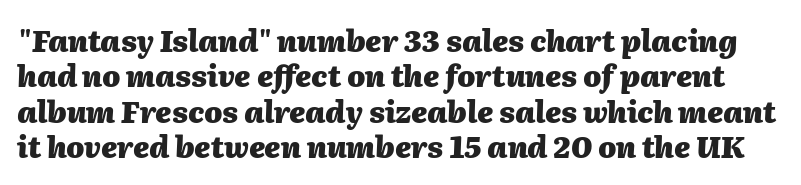
Has an underline been added? It has not. Italic? Definitely — the glyphs are oblique. Character widths vary here, with narrow letters taking less room than wide ones. Glyph-to-glyph distance matches everyday printed text. I'd describe the lettering as bold — thick and assertive.
